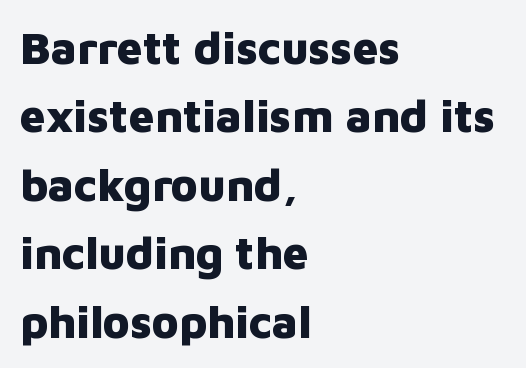
{"serif": "no", "italic": "no", "bold": "yes", "weight": "heavy", "width": "normal", "stroke_contrast": "low", "x_height": "medium", "monospaced": "no", "underline": "no", "align": "left", "line_spacing": "normal", "line_spacing_ratio": 1.52, "letter_spacing": "normal", "letter_spacing_em": 0.0, "glyph_px": 45}
